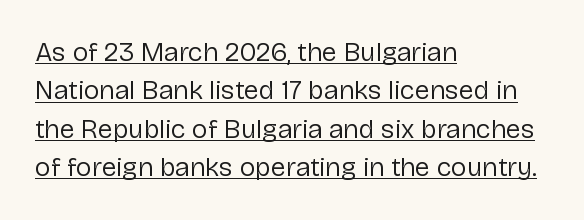
Reading down the column, the eye jumps a familiar distance to each next line. The lines in this sample share a left origin and differ only in where they stop. The font's upright variant was chosen for this text. Compared with undecorated copy, this sample adds a rule below the words. Nobody touched the tracking dial on this one.
